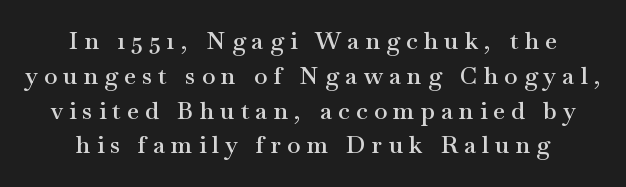
{"italic": "no", "bold": "semi", "underline": "no", "align": "center", "line_spacing": "normal", "line_spacing_ratio": 1.45, "letter_spacing": "wide", "letter_spacing_em": 0.26, "glyph_px": 24}
